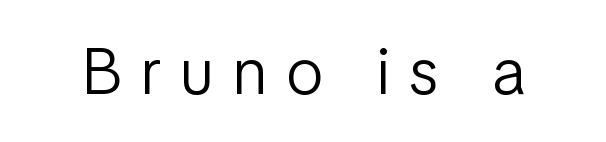
The image shows 66 px light, condensed sans-serif type, upright; set unusually wide letter spacing (+0.3 em), not underlined; low stroke contrast and a medium x-height.
